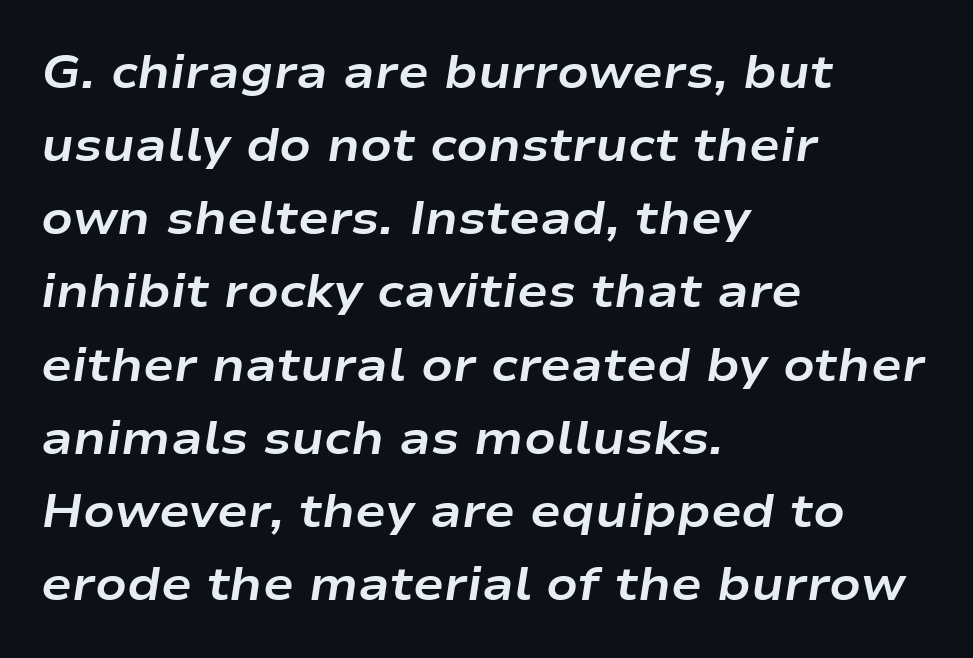
Descenders hang freely into open space. This sample keeps an unexceptional amount of space between lines. Each letter keeps its own natural width here, so spacing adapts to shape. Does the weight exceed regular? Yes, all the way to bold.
